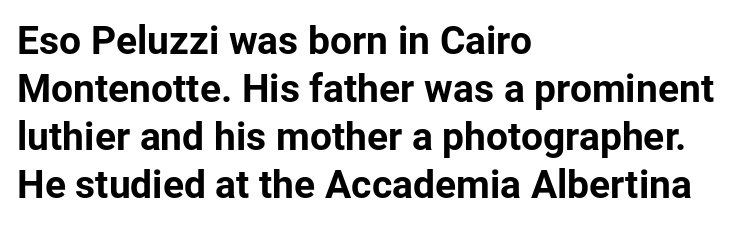
The image shows 39 px bold sans-serif type, upright; set left-aligned, line spacing 1.23x, normal letter spacing, not underlined; low stroke contrast and a medium x-height.
